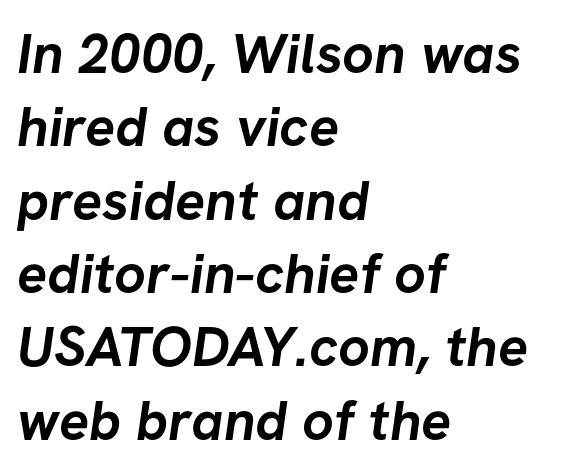
{"serif": "no", "bold": "yes", "weight": "semibold", "width": "normal", "stroke_contrast": "low", "x_height": "medium", "monospaced": "no", "underline": "no", "align": "left", "line_spacing": "normal", "line_spacing_ratio": 1.31, "letter_spacing": "normal", "letter_spacing_em": 0.0, "glyph_px": 56}
